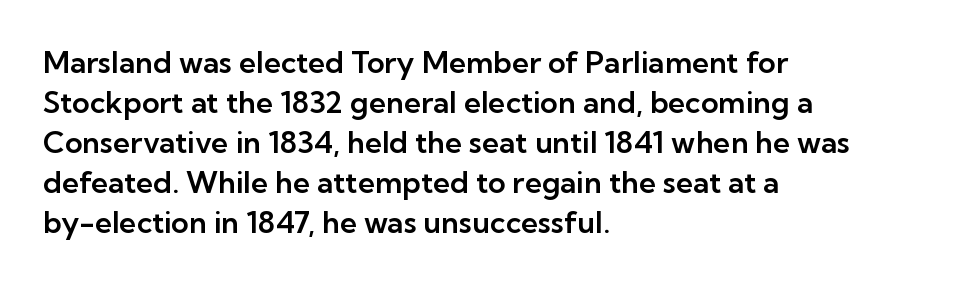
{"serif": "no", "italic": "no", "width": "normal", "stroke_contrast": "low", "x_height": "medium", "monospaced": "no", "underline": "no", "align": "left", "line_spacing": "normal", "line_spacing_ratio": 1.33, "letter_spacing": "normal", "letter_spacing_em": 0.0, "glyph_px": 30}
